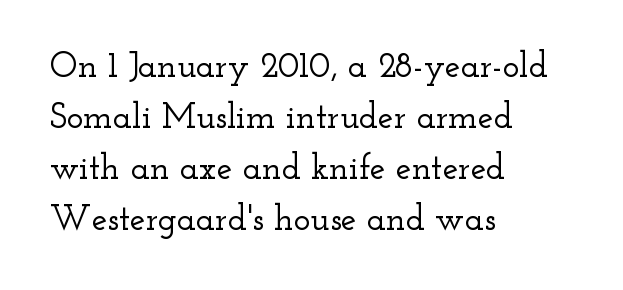
The image shows 35 px wide serif type, upright; set left-aligned, normal line spacing (1.46x), normal letter spacing, not underlined; low stroke contrast and a small x-height.
